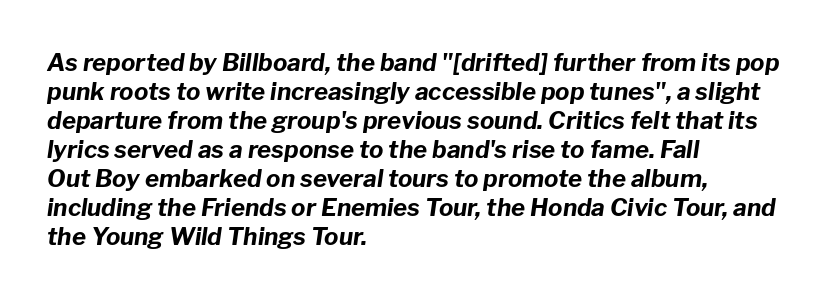
Q: Is the text bold? A: Yes.
Q: Is the text italic (slanted)? A: Yes, it leans right by about 8 degrees.
Q: Is the text underlined? A: No.
Q: How is the paragraph aligned? A: Left-aligned.
Q: Is the spacing between letters normal or unusually wide? A: Normal.
